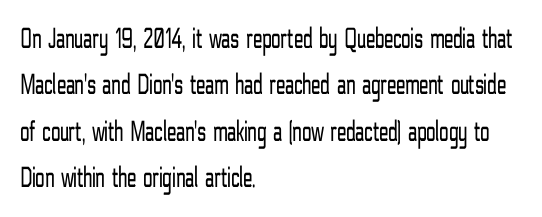
The image shows 30 px light, condensed sans-serif type, upright; set left-aligned, normal line spacing (1.55x), normal letter spacing, not underlined; low stroke contrast and a medium x-height.
